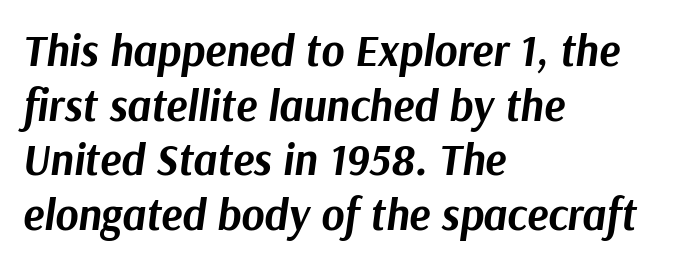
Q: Is the text bold? A: Yes.
Q: Is the text italic (slanted)? A: Yes, it leans right by about 9 degrees.
Q: Is the text underlined? A: No.
Q: How is the paragraph aligned? A: Left-aligned.
Q: Is the spacing between letters normal or unusually wide? A: Normal.
Q: Width (condensed, normal, or wide)? A: Normal.
Q: Stroke contrast? A: Medium.
Q: x-height? A: Medium.
Q: Monospaced? A: No.
